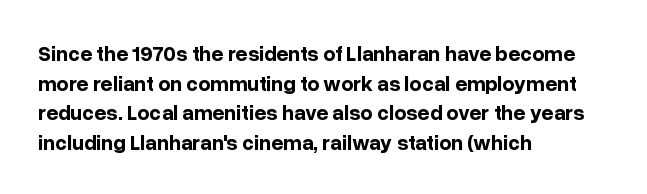
{"italic": "no", "bold": "yes", "underline": "no", "align": "left", "line_spacing": "normal", "line_spacing_ratio": 1.41, "letter_spacing": "normal", "letter_spacing_em": 0.0, "glyph_px": 21}
